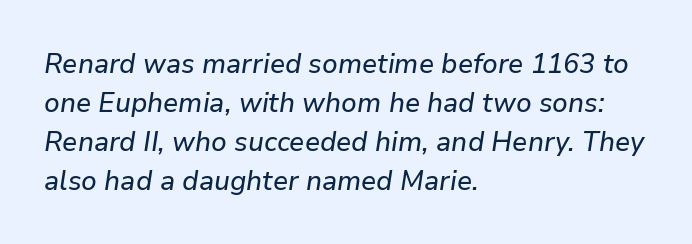
{"italic": "yes", "lean": "right", "slant_degrees": 9, "width": "normal", "stroke_contrast": "low", "x_height": "medium", "monospaced": "no", "underline": "no", "align": "left", "line_spacing": "normal", "line_spacing_ratio": 1.39, "letter_spacing": "normal", "letter_spacing_em": 0.0, "glyph_px": 28}
